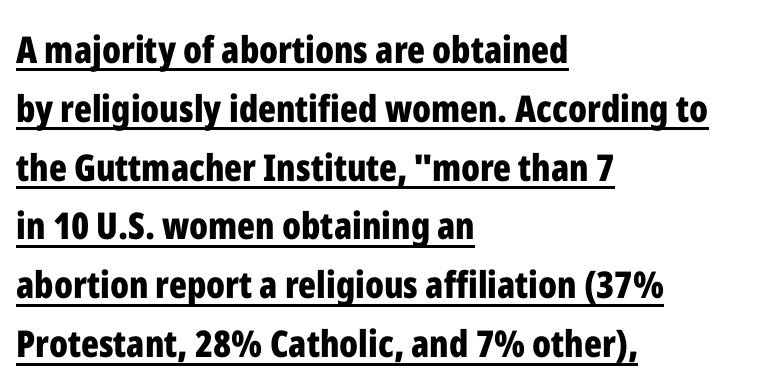
Q: Is the text bold? A: Yes.
Q: Is the text italic (slanted)? A: No, it is upright.
Q: Is the typeface a serif or a sans-serif typeface? A: Sans-serif.
Q: Is the text underlined? A: Yes.
Q: How is the paragraph aligned? A: Left-aligned.
Q: Is the spacing between letters normal or unusually wide? A: Normal.
Q: Is the spacing between lines tight, normal or loose? A: Normal.
Q: Width (condensed, normal, or wide)? A: Condensed.
Q: Stroke contrast? A: Low.
Q: x-height? A: Medium.
Q: Monospaced? A: No.
